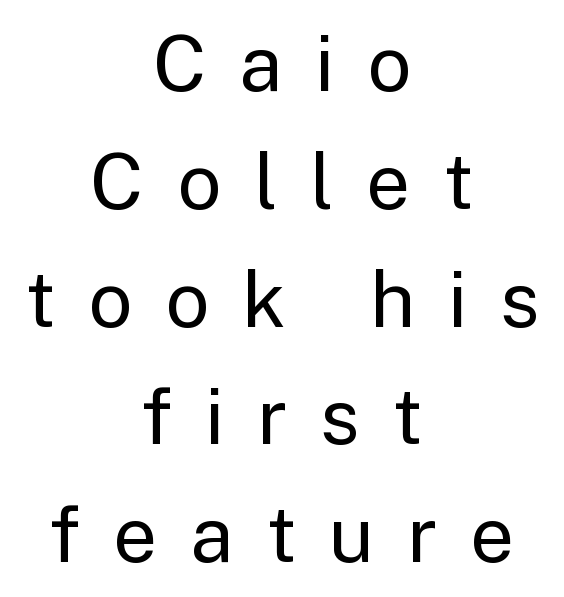
The image shows 78 px regular-weight sans-serif type, upright; set centered, normal line spacing (1.51x), unusually wide letter spacing (+0.42 em), not underlined; low stroke contrast and a medium x-height.
